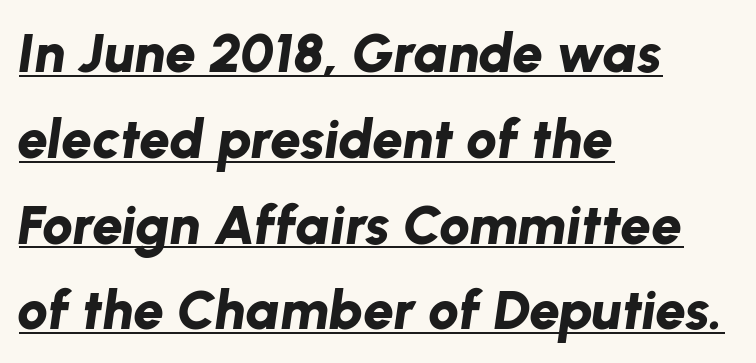
The glyphs look as if they've been sheared to an angle. Evenly set lines give the paragraph a standard silhouette. Nothing unusual about the tracking: characters are spaced as the font intends. A dark, heavy texture on the line: the type is bold.
